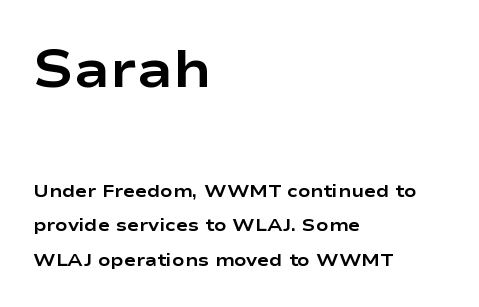
Italic? Not at all — the glyphs are vertical. I'd describe the lettering as bold — thick and assertive. Each row of text sits above clean, open space. Baseline-to-baseline distance is far greater than the letter height. No feet cap the strokes, marking this as sans-serif type. Block one is the big one; block two sits smaller underneath.
